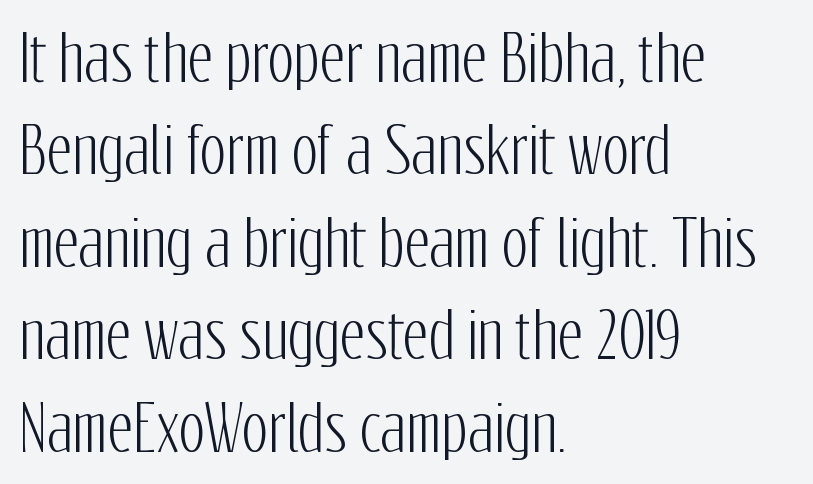
{"serif": "no", "italic": "no", "width": "condensed", "stroke_contrast": "low", "x_height": "medium", "monospaced": "no", "underline": "no", "align": "left", "line_spacing": "normal", "line_spacing_ratio": 1.49, "letter_spacing": "normal", "letter_spacing_em": 0.0, "glyph_px": 62}
